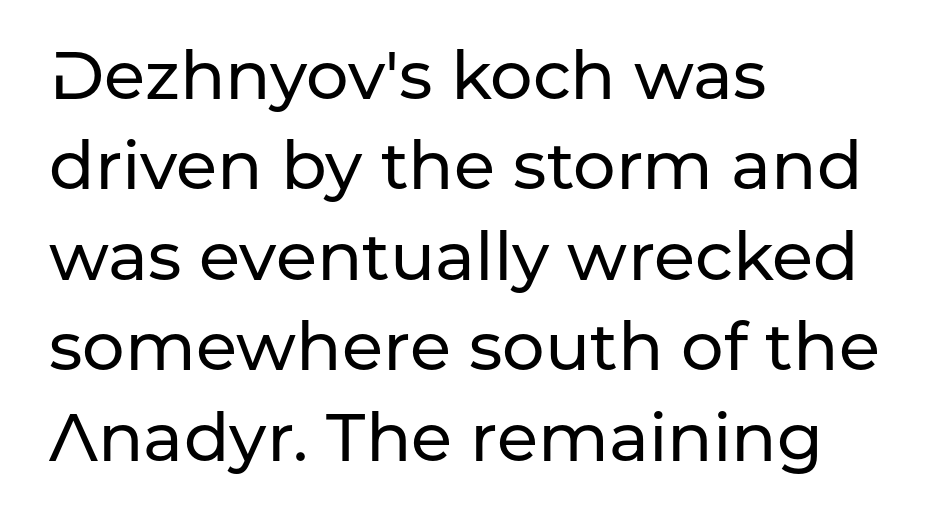
The image shows 67 px sans-serif type, upright; set left-aligned, normal line spacing (1.35x), normal letter spacing, not underlined; low stroke contrast and a medium x-height.
